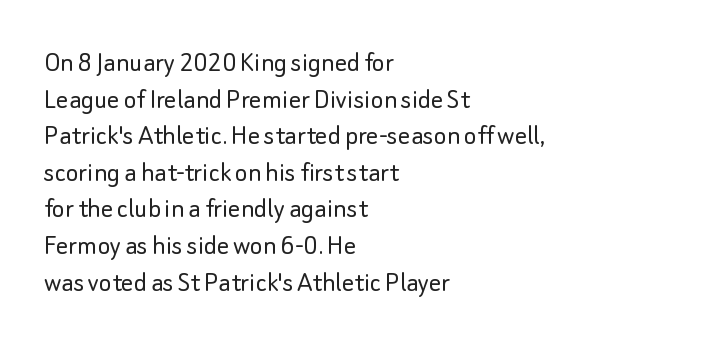
{"serif": "no", "italic": "no", "bold": "no", "weight": "light", "width": "normal", "stroke_contrast": "low", "x_height": "small", "monospaced": "no", "underline": "no", "align": "left", "line_spacing_ratio": 1.22, "letter_spacing": "normal", "letter_spacing_em": 0.0, "glyph_px": 30}
